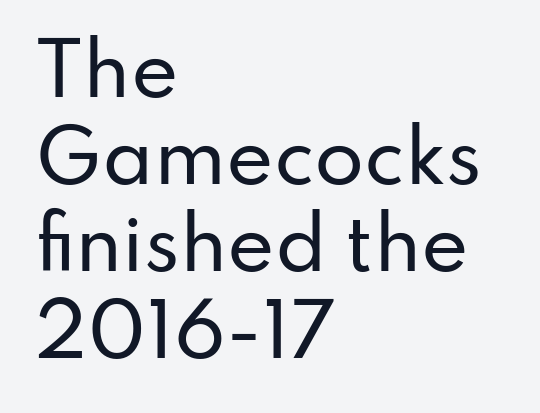
The image shows 72 px sans-serif type, upright; set left-aligned, line spacing 1.21x, normal letter spacing, not underlined; low stroke contrast and a small x-height.
